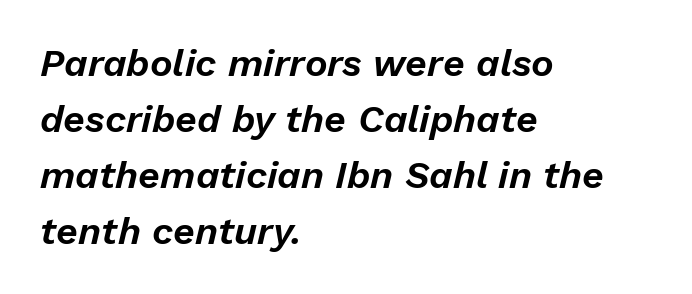
The image shows 38 px text type, italic (leaning right); set left-aligned, normal line spacing (1.47x), normal letter spacing, not underlined; low stroke contrast and a medium x-height.
